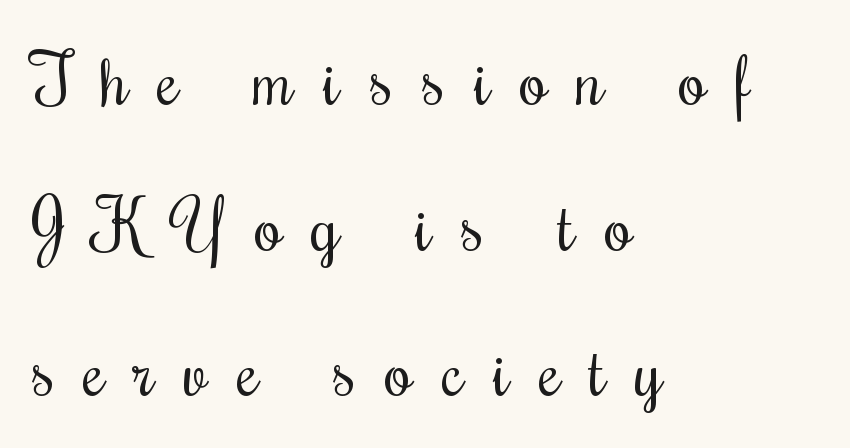
The image shows 70 px regular-weight, condensed serif type; set left-aligned, loose line spacing (2.08x), unusually wide letter spacing (+0.42 em), not underlined; medium stroke contrast and a small x-height.
